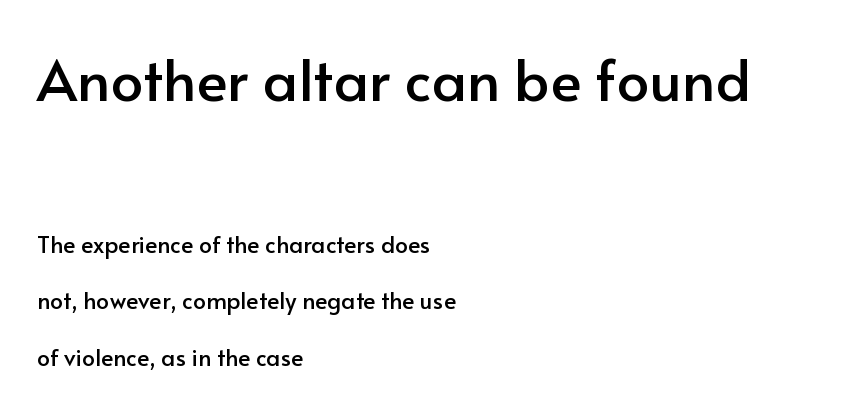
Visually, the top section dominates because its glyphs are scaled up. These lines are rendered in a variable-pitch font. Descenders hang freely into open space. These lines stand farther apart than default settings would place them. Serif or sans? Sans — the stroke terminals are bare. Nope, not italic — everything's standing straight.
